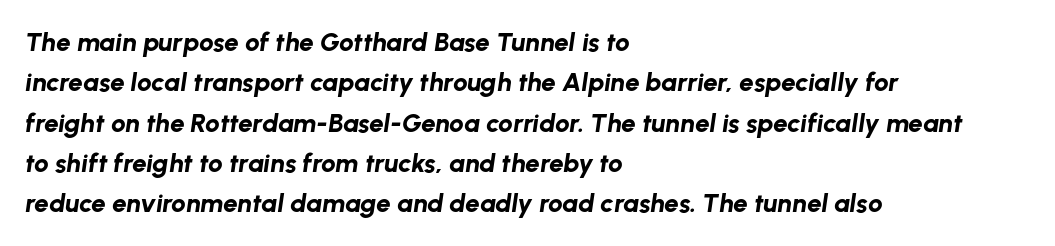
How are the letters spaced? Ordinarily, with no added tracking. Reading down the column, the eye jumps a familiar distance to each next line. Caption: bold face, heavy strokes. Typeset ragged right — the left edge is the straight one. Style check: oblique.
